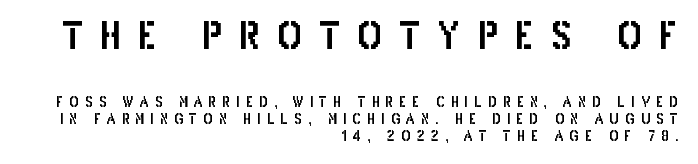
{"serif": "no", "italic": "no", "width": "condensed", "stroke_contrast": "low", "x_height": "large", "monospaced": "no", "underline": "no", "align": "right", "line_spacing_ratio": 1.2, "letter_spacing": "wide", "letter_spacing_em": 0.43, "larger_block": "first", "size_ratio": 2.71, "glyph_px": 38}
